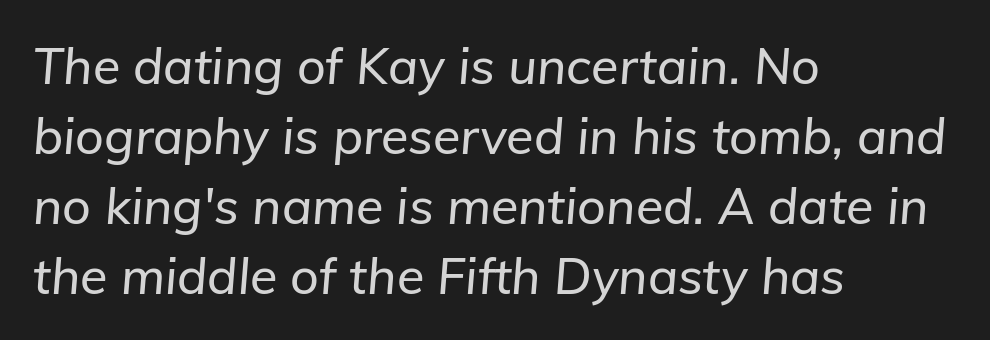
The image shows 50 px text type, italic (leaning right); set left-aligned, normal line spacing (1.4x), normal letter spacing, not underlined; low stroke contrast and a medium x-height.
